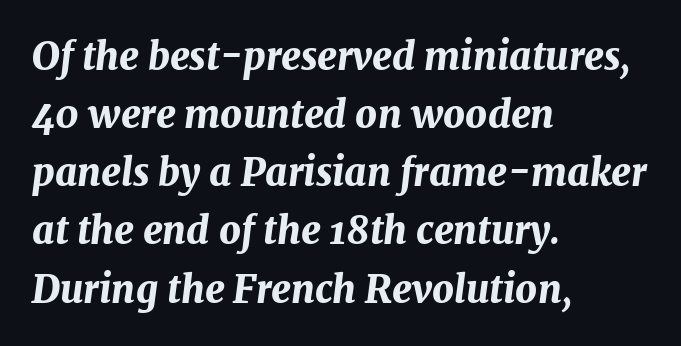
Q: Is the text bold? A: Yes.
Q: Is the text italic (slanted)? A: Yes, it leans right by about 7 degrees.
Q: Is the text underlined? A: No.
Q: How is the paragraph aligned? A: Left-aligned.
Q: Is the spacing between letters normal or unusually wide? A: Normal.
Q: Is the spacing between lines tight, normal or loose? A: Normal.
Q: Width (condensed, normal, or wide)? A: Normal.
Q: Stroke contrast? A: Medium.
Q: x-height? A: Medium.
Q: Monospaced? A: No.
